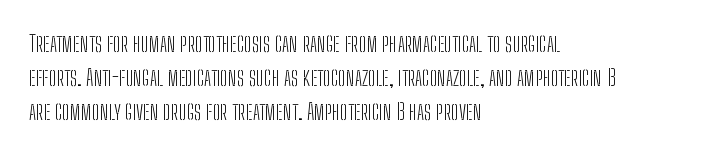
{"italic": "no", "bold": "no", "underline": "no", "align": "left", "line_spacing": "normal", "line_spacing_ratio": 1.47, "letter_spacing": "normal", "letter_spacing_em": 0.0, "glyph_px": 23}
